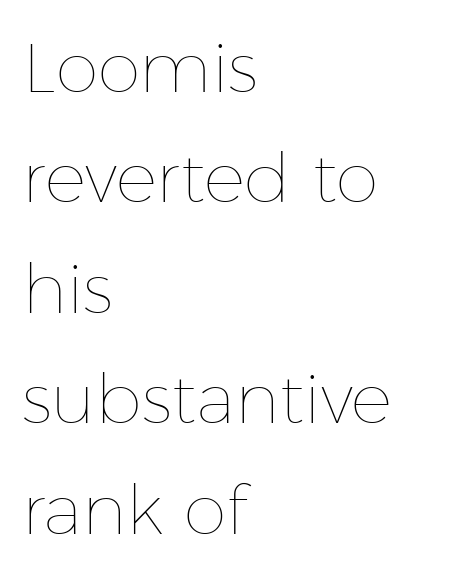
The image shows 69 px thin type, upright; set left-aligned, normal line spacing (1.6x), normal letter spacing, not underlined; low stroke contrast and a medium x-height.
